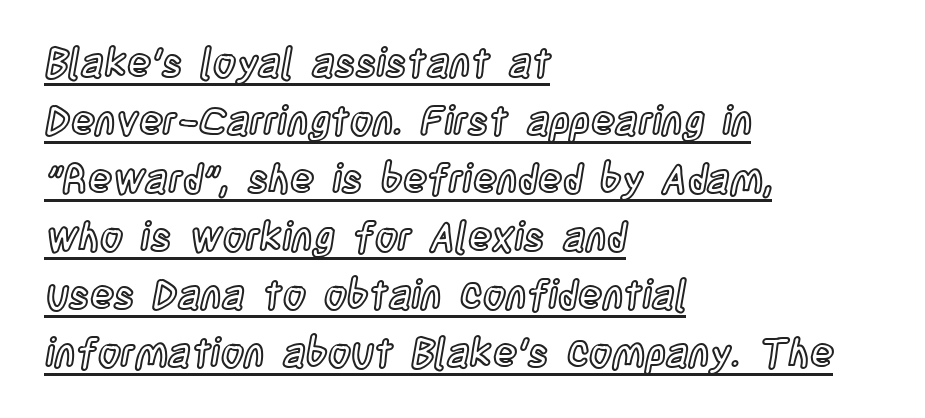
Q: Is the text italic (slanted)? A: Yes.
Q: Is the text underlined? A: Yes.
Q: How is the paragraph aligned? A: Left-aligned.
Q: Is the spacing between letters normal or unusually wide? A: Normal.
Q: Is the spacing between lines tight, normal or loose? A: Normal.
Q: Width (condensed, normal, or wide)? A: Condensed.
Q: x-height? A: Large.
Q: Monospaced? A: No.
